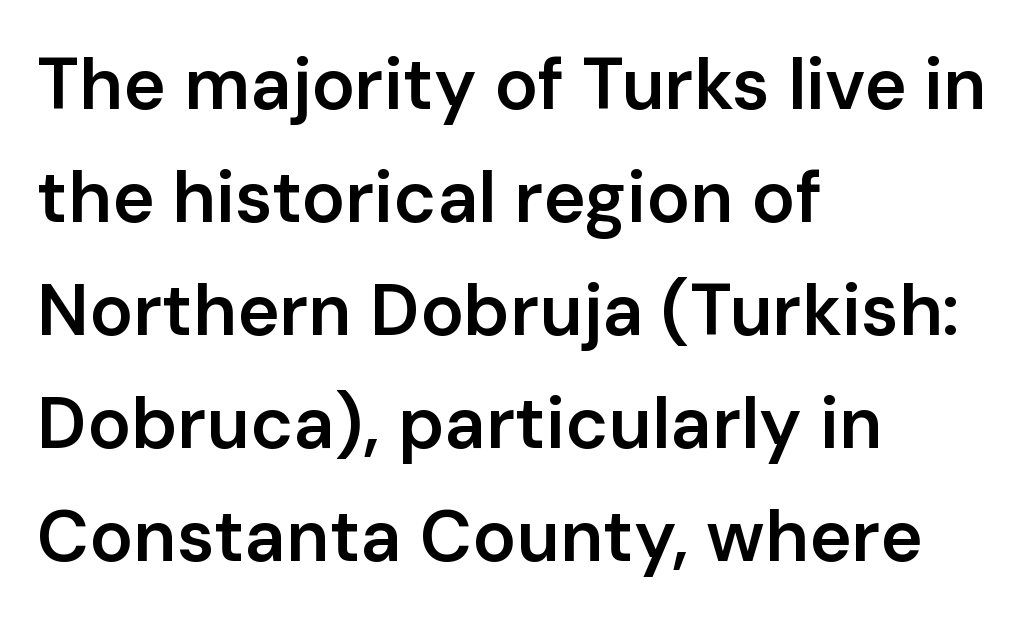
Q: Is the text bold? A: Semi-bold.
Q: Is the text italic (slanted)? A: No, it is upright.
Q: Is the typeface a serif or a sans-serif typeface? A: Sans-serif.
Q: Is the text underlined? A: No.
Q: How is the paragraph aligned? A: Left-aligned.
Q: Is the spacing between letters normal or unusually wide? A: Normal.
Q: Is the spacing between lines tight, normal or loose? A: Normal.
Q: Width (condensed, normal, or wide)? A: Normal.
Q: Stroke contrast? A: Low.
Q: x-height? A: Medium.
Q: Monospaced? A: No.
